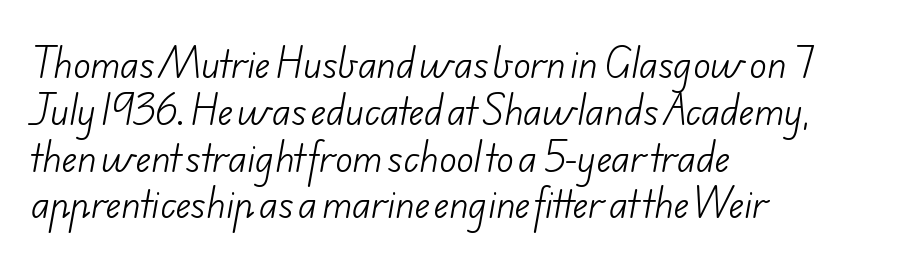
Q: Is the text bold? A: No.
Q: Is the typeface a serif or a sans-serif typeface? A: Sans-serif.
Q: Is the text underlined? A: No.
Q: How is the paragraph aligned? A: Left-aligned.
Q: Is the spacing between letters normal or unusually wide? A: Normal.
Q: Is the spacing between lines tight, normal or loose? A: Normal.
Q: Width (condensed, normal, or wide)? A: Normal.
Q: Stroke contrast? A: Low.
Q: x-height? A: Small.
Q: Monospaced? A: No.
